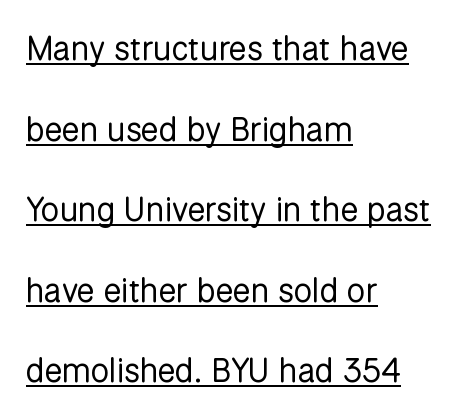
{"serif": "no", "italic": "no", "bold": "no", "weight": "regular", "width": "normal", "stroke_contrast": "low", "x_height": "medium", "monospaced": "no", "underline": "yes", "align": "left", "line_spacing": "loose", "line_spacing_ratio": 2.44, "letter_spacing": "normal", "letter_spacing_em": 0.0, "glyph_px": 33}
